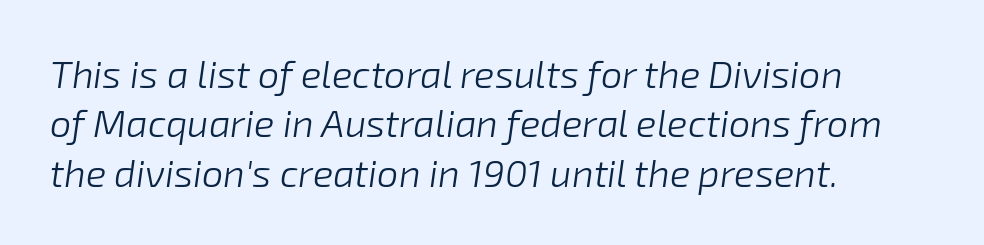
{"italic": "yes", "lean": "right", "slant_degrees": 8, "bold": "no", "weight": "light", "width": "normal", "stroke_contrast": "low", "x_height": "medium", "monospaced": "no", "underline": "no", "align": "left", "line_spacing": "normal", "line_spacing_ratio": 1.3, "letter_spacing": "normal", "letter_spacing_em": 0.0, "glyph_px": 38}
